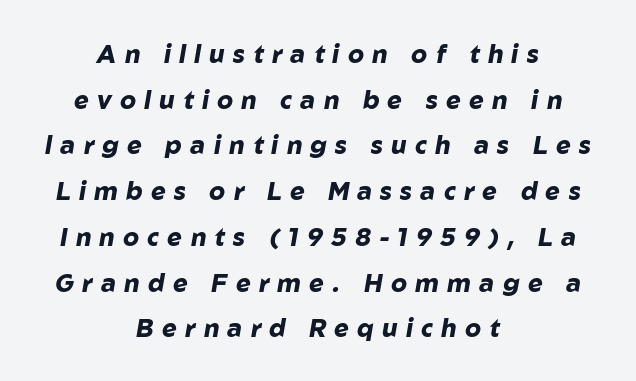
The image shows 25 px bold type, italic (leaning right); set centered, line spacing 1.83x, unusually wide letter spacing (+0.33 em), not underlined.
